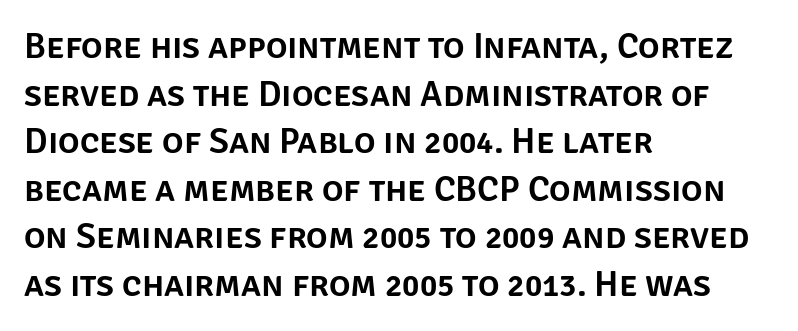
{"serif": "no", "italic": "no", "width": "normal", "stroke_contrast": "low", "x_height": "large", "monospaced": "no", "underline": "no", "align": "left", "line_spacing": "normal", "line_spacing_ratio": 1.32, "letter_spacing": "normal", "letter_spacing_em": 0.0, "glyph_px": 36}
